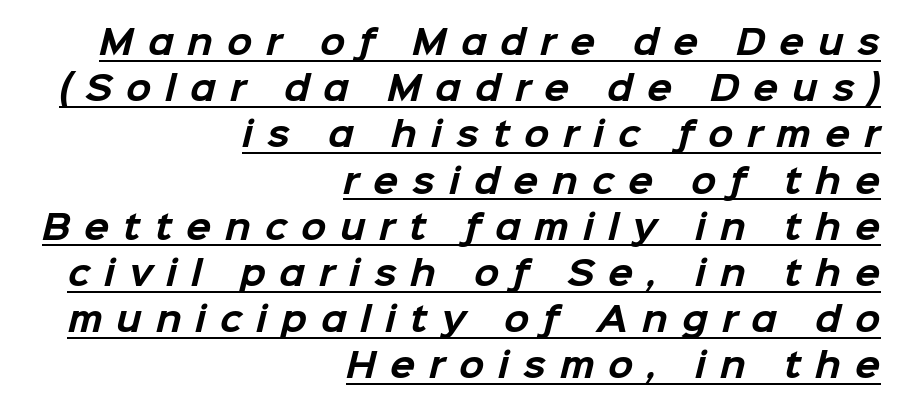
These characters rest on top of a visible drawn line. You could not count columns in this text — the font is proportionally spaced. Leading: standard. No feet cap the strokes, marking this as sans-serif type.
